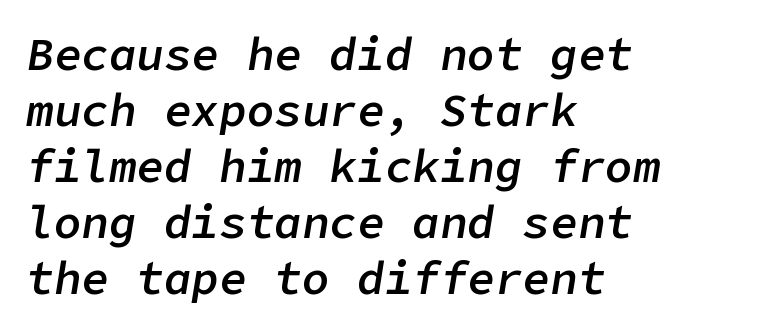
Check under the words: just untouched page. Characters follow at the spacing the type designer built in. The letters are slanted; this is an italic face. These lines carry some extra weight — a demibold, not a full bold.
